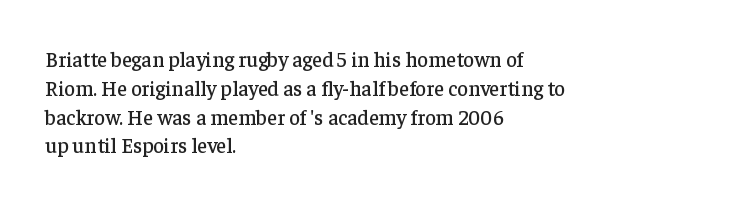
The image shows 21 px text type, upright; set left-aligned, normal line spacing (1.37x), normal letter spacing, not underlined.
